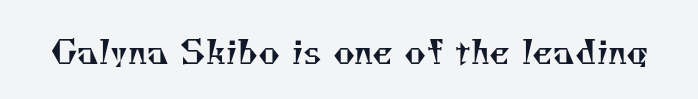
Q: Is the text bold? A: No.
Q: Is the typeface a serif or a sans-serif typeface? A: Serif.
Q: Is the text underlined? A: No.
Q: Is the spacing between letters normal or unusually wide? A: Normal.
Q: Width (condensed, normal, or wide)? A: Normal.
Q: Stroke contrast? A: Medium.
Q: x-height? A: Small.
Q: Monospaced? A: No.
